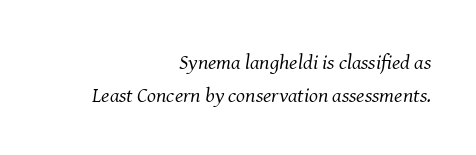
Q: Is the text bold? A: No.
Q: Is the text italic (slanted)? A: Yes, it leans right by about 8 degrees.
Q: Is the text underlined? A: No.
Q: How is the paragraph aligned? A: Right-aligned.
Q: Is the spacing between letters normal or unusually wide? A: Normal.
Q: Is the spacing between lines tight, normal or loose? A: Normal.
